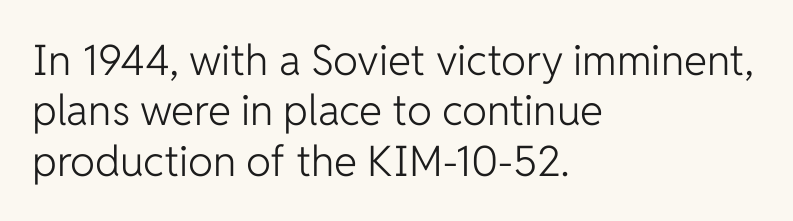
Q: Is the text bold? A: No.
Q: Is the text italic (slanted)? A: No, it is upright.
Q: Is the typeface a serif or a sans-serif typeface? A: Sans-serif.
Q: Is the text underlined? A: No.
Q: How is the paragraph aligned? A: Left-aligned.
Q: Is the spacing between letters normal or unusually wide? A: Normal.
Q: Width (condensed, normal, or wide)? A: Normal.
Q: Stroke contrast? A: Low.
Q: x-height? A: Medium.
Q: Monospaced? A: No.
